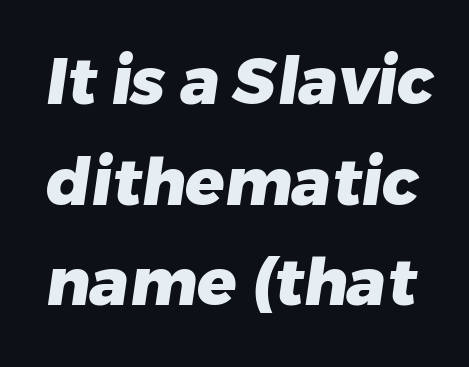
Q: Is the text bold? A: Yes.
Q: Is the typeface a serif or a sans-serif typeface? A: Sans-serif.
Q: Is the text underlined? A: No.
Q: Is the spacing between letters normal or unusually wide? A: Normal.
Q: Is the spacing between lines tight, normal or loose? A: Normal.
Q: Width (condensed, normal, or wide)? A: Normal.
Q: Stroke contrast? A: Low.
Q: x-height? A: Medium.
Q: Monospaced? A: No.
